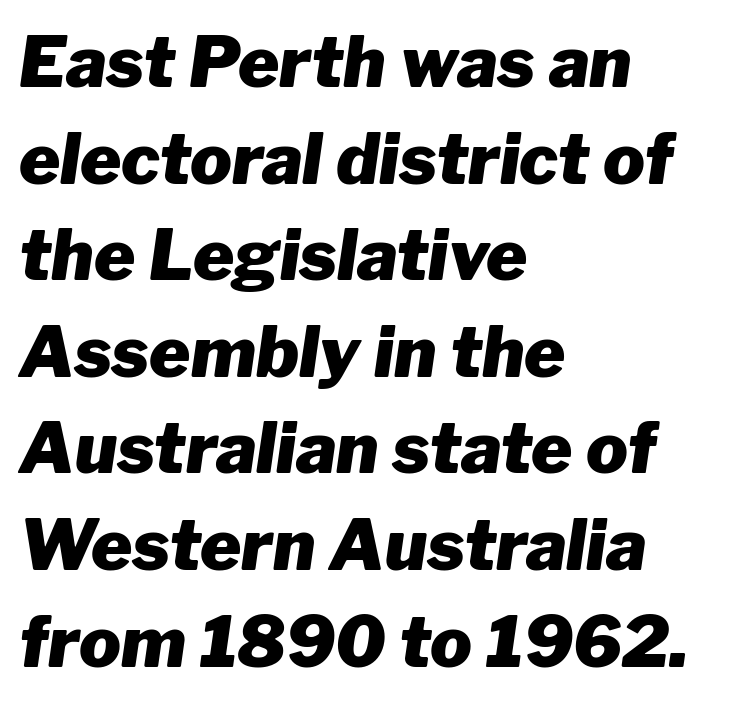
Nobody touched the tracking dial on this one. Plain, unruled lines of type. In CSS terms this would be text-align: left. Weight: bold. How would I describe the line gaps? Plain and ordinary.
